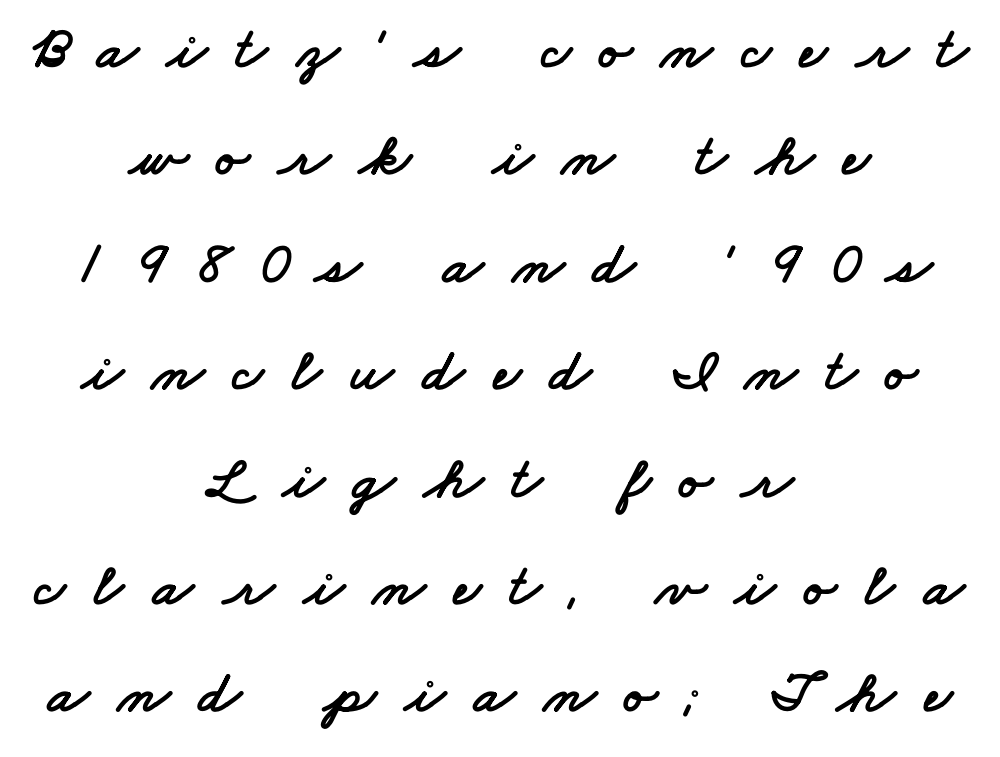
Proportional: the letters do not fall into vertical columns. Examine the stroke ends and you'll find no serifs. The space beneath each line is pristine and unruled. Both edges are ragged and mirror each other, which tells us the setting is centered. Each word looks stretched out because of the extra space between its letters.
